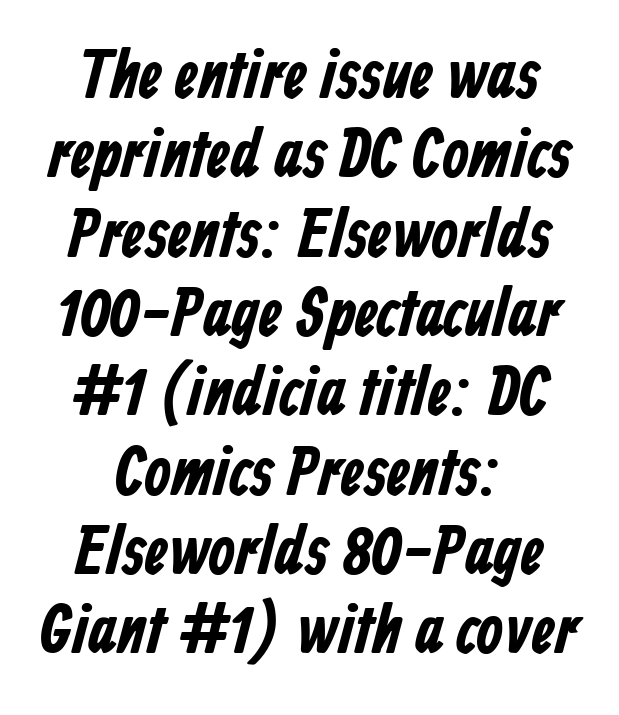
In terms of letterform style, serifs are entirely absent. Summary of vertical rhythm: compact, with narrow interline spacing. Caption: bold face, heavy strokes. The type is set solid horizontally, with unmodified tracking. Character widths vary here, with narrow letters taking less room than wide ones.
